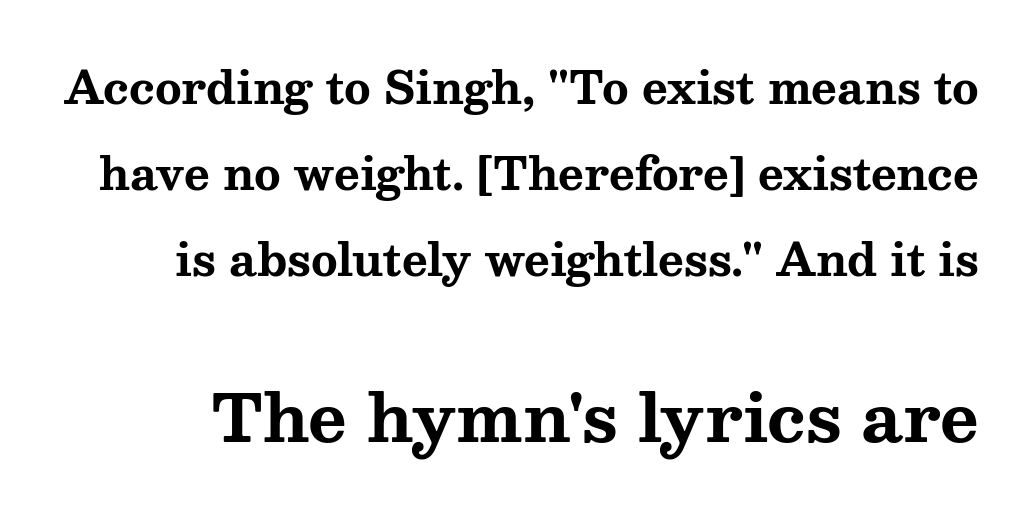
{"serif": "yes", "italic": "no", "bold": "yes", "weight": "bold", "width": "wide", "stroke_contrast": "medium", "x_height": "medium", "monospaced": "no", "underline": "no", "line_spacing": "loose", "line_spacing_ratio": 1.95, "letter_spacing": "normal", "letter_spacing_em": 0.0, "larger_block": "second", "size_ratio": 1.5, "glyph_px": 66}
